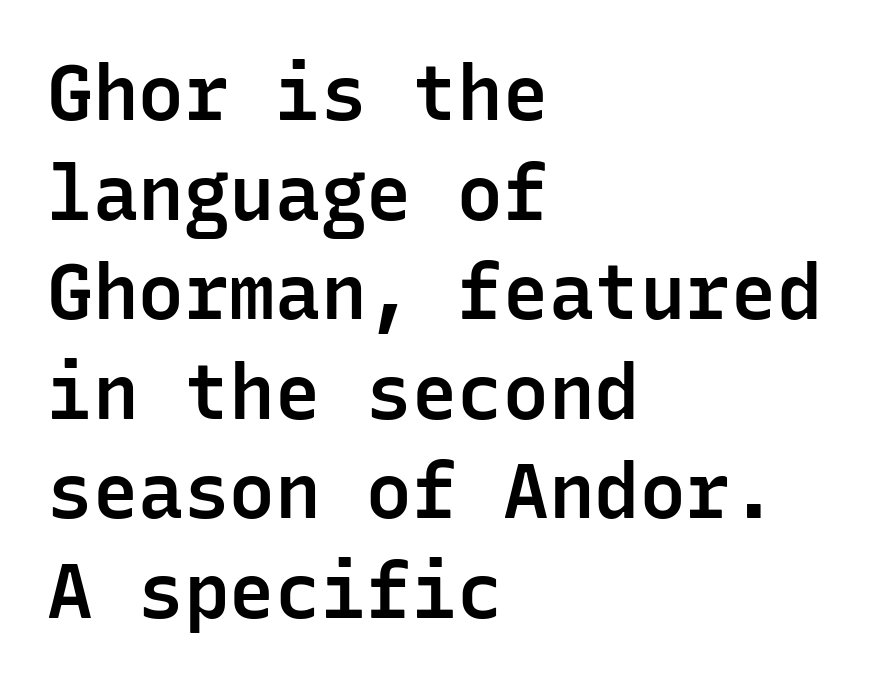
Q: Is the text bold? A: Semi-bold.
Q: Is the text italic (slanted)? A: No, it is upright.
Q: Is the typeface a serif or a sans-serif typeface? A: Sans-serif.
Q: Is the text underlined? A: No.
Q: How is the paragraph aligned? A: Left-aligned.
Q: Is the spacing between letters normal or unusually wide? A: Normal.
Q: Is the spacing between lines tight, normal or loose? A: Normal.
Q: Width (condensed, normal, or wide)? A: Normal.
Q: Stroke contrast? A: Low.
Q: x-height? A: Medium.
Q: Monospaced? A: Yes.
